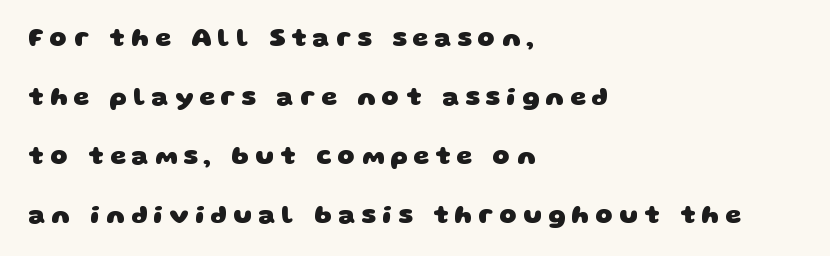
The image shows 25 px bold type; set left-aligned, loose line spacing (2.36x), unusually wide letter spacing (+0.24 em), not underlined.
